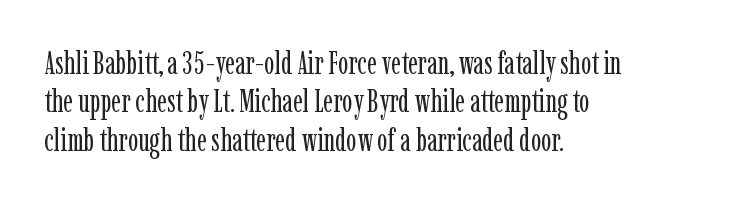
Q: Is the text bold? A: No.
Q: Is the text italic (slanted)? A: No, it is upright.
Q: Is the typeface a serif or a sans-serif typeface? A: Serif.
Q: Is the text underlined? A: No.
Q: How is the paragraph aligned? A: Left-aligned.
Q: Is the spacing between letters normal or unusually wide? A: Normal.
Q: Width (condensed, normal, or wide)? A: Condensed.
Q: Stroke contrast? A: Low.
Q: x-height? A: Medium.
Q: Monospaced? A: No.
